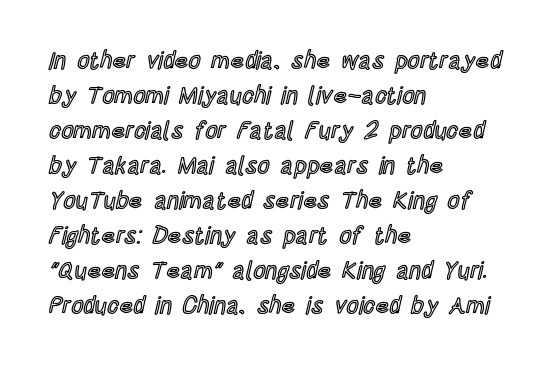
Q: Is the text italic (slanted)? A: Yes.
Q: Is the text underlined? A: No.
Q: How is the paragraph aligned? A: Left-aligned.
Q: Is the spacing between letters normal or unusually wide? A: Normal.
Q: Is the spacing between lines tight, normal or loose? A: Normal.
